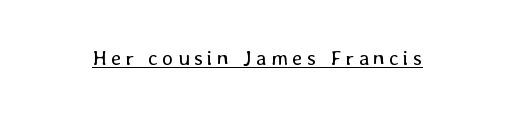
Stroke mass is kept to a normal reading level or below. Somebody hit Ctrl+U on this one — the words are underlined. Tall strokes in this sample are plumb rather than angled. The letterforms stand isolated, each surrounded by extra space.
